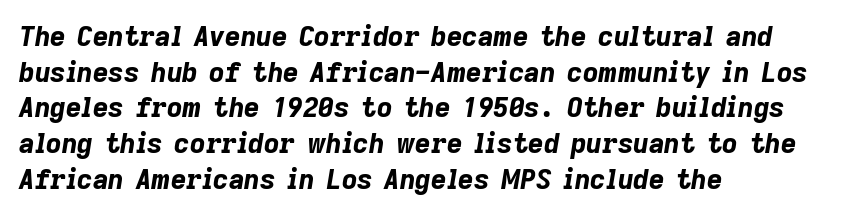
The image shows 27 px bold type, italic (leaning right); set left-aligned, normal line spacing (1.32x), normal letter spacing, not underlined.
